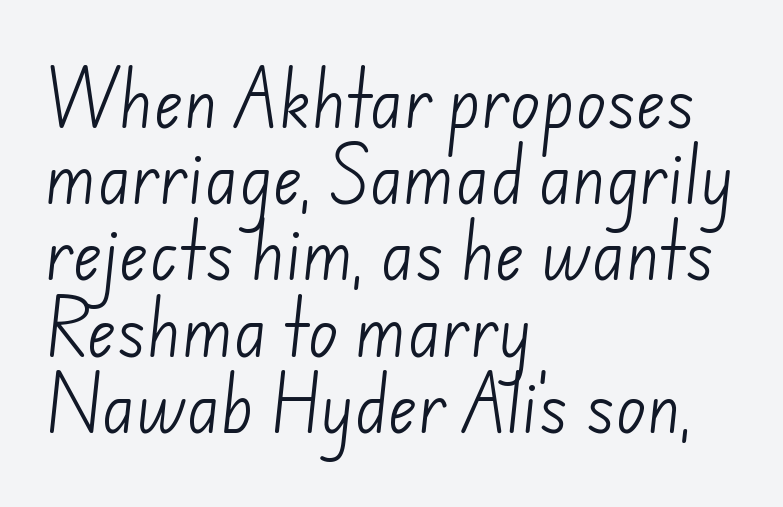
The image shows 63 px light sans-serif type; set left-aligned, line spacing 1.21x, normal letter spacing, not underlined; low stroke contrast and a small x-height.
